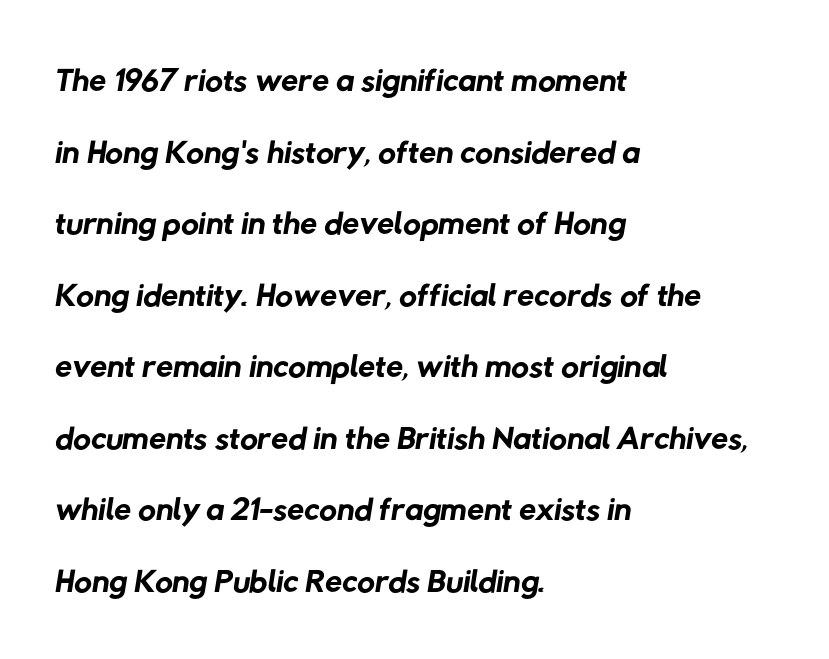
{"serif": "no", "bold": "no", "weight": "regular", "width": "normal", "stroke_contrast": "low", "x_height": "medium", "monospaced": "no", "underline": "no", "align": "left", "line_spacing": "normal", "line_spacing_ratio": 1.46, "letter_spacing": "normal", "letter_spacing_em": 0.0, "glyph_px": 49}
